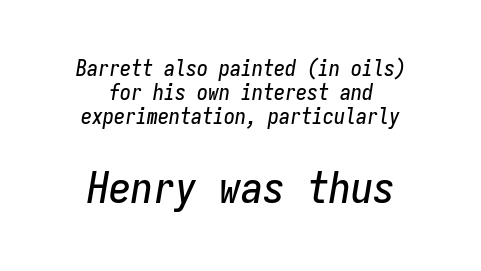
{"italic": "yes", "lean": "right", "slant_degrees": 9, "width": "condensed", "stroke_contrast": "low", "x_height": "medium", "monospaced": "yes", "underline": "no", "align": "center", "line_spacing": "tight", "line_spacing_ratio": 1.08, "letter_spacing": "normal", "letter_spacing_em": 0.0, "larger_block": "second", "size_ratio": 2.0, "glyph_px": 44}
